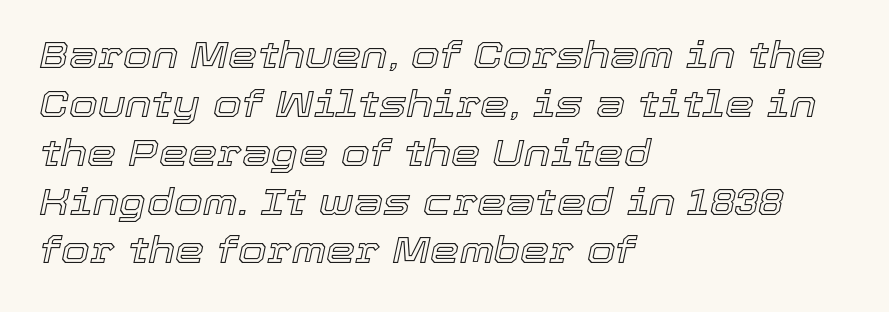
Q: Is the text italic (slanted)? A: Yes, it leans right by about 12 degrees.
Q: Is the text underlined? A: No.
Q: How is the paragraph aligned? A: Left-aligned.
Q: Is the spacing between letters normal or unusually wide? A: Normal.
Q: Is the spacing between lines tight, normal or loose? A: Normal.
Q: Width (condensed, normal, or wide)? A: Normal.
Q: x-height? A: Medium.
Q: Monospaced? A: No.
